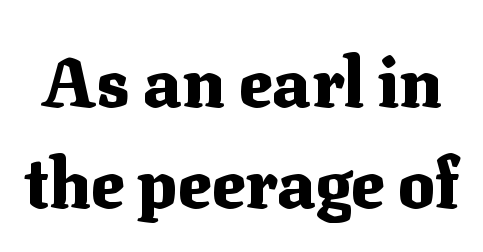
Q: Is the text bold? A: Yes.
Q: Is the text italic (slanted)? A: No, it is upright.
Q: Is the typeface a serif or a sans-serif typeface? A: Serif.
Q: Is the text underlined? A: No.
Q: Is the spacing between letters normal or unusually wide? A: Normal.
Q: Is the spacing between lines tight, normal or loose? A: Normal.
Q: Width (condensed, normal, or wide)? A: Normal.
Q: Stroke contrast? A: Medium.
Q: x-height? A: Medium.
Q: Monospaced? A: No.
